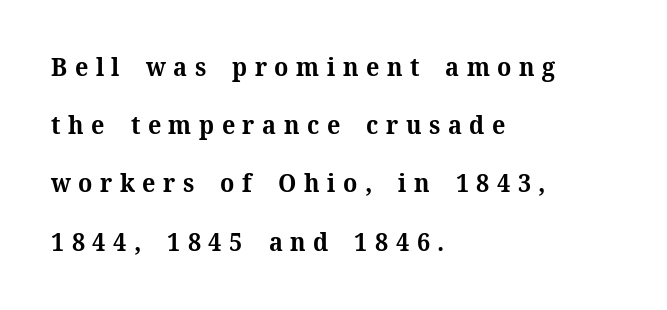
Q: Is the text bold? A: Yes.
Q: Is the text italic (slanted)? A: No, it is upright.
Q: Is the text underlined? A: No.
Q: How is the paragraph aligned? A: Left-aligned.
Q: Is the spacing between letters normal or unusually wide? A: Unusually wide.
Q: Is the spacing between lines tight, normal or loose? A: Loose.
